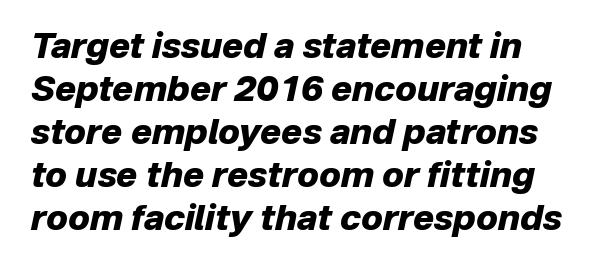
Q: Is the text bold? A: Yes.
Q: Is the text italic (slanted)? A: Yes, it leans right by about 12 degrees.
Q: Is the text underlined? A: No.
Q: How is the paragraph aligned? A: Left-aligned.
Q: Is the spacing between letters normal or unusually wide? A: Normal.
Q: Width (condensed, normal, or wide)? A: Normal.
Q: Stroke contrast? A: Low.
Q: x-height? A: Medium.
Q: Monospaced? A: No.
